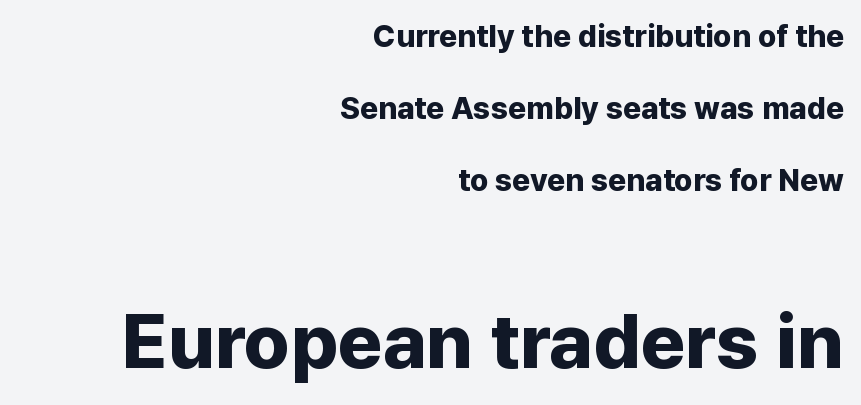
{"serif": "no", "italic": "no", "bold": "yes", "weight": "bold", "width": "normal", "stroke_contrast": "low", "x_height": "medium", "monospaced": "no", "underline": "no", "align": "right", "line_spacing": "loose", "line_spacing_ratio": 2.32, "letter_spacing": "normal", "letter_spacing_em": 0.0, "larger_block": "second", "size_ratio": 2.48, "glyph_px": 77}
